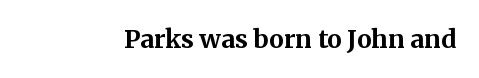
The image shows 25 px bold type, upright; set normal letter spacing, not underlined.
